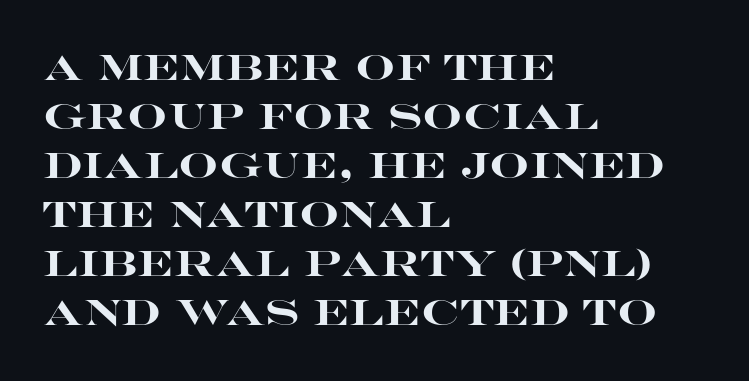
The image shows 35 px heavy, wide type, upright; set left-aligned, normal line spacing (1.4x), normal letter spacing, not underlined; high stroke contrast and a large x-height.
